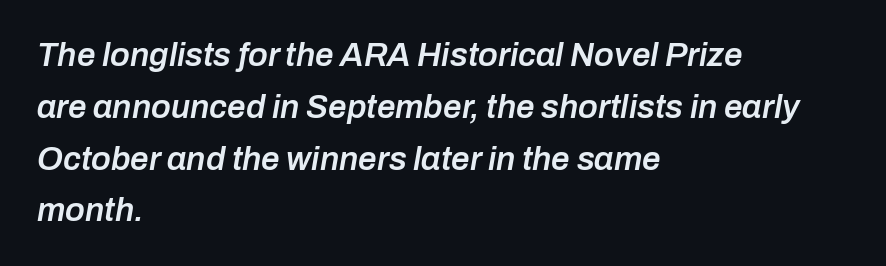
The letters are semibold — heavier than regular but short of a full bold. The rag falls on the right side of this text block. The rendering applies a slant to the glyphs. Line spacing here is normal. Looks like regular typesetting: each glyph gets only the width it needs.
